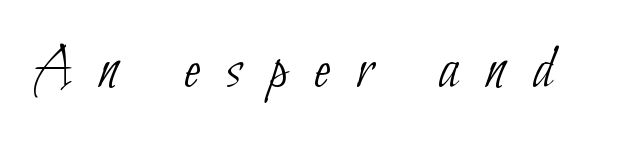
Q: Is the text bold? A: No.
Q: Is the typeface a serif or a sans-serif typeface? A: Sans-serif.
Q: Is the text underlined? A: No.
Q: Is the spacing between letters normal or unusually wide? A: Unusually wide.
Q: Width (condensed, normal, or wide)? A: Condensed.
Q: Stroke contrast? A: Low.
Q: x-height? A: Small.
Q: Monospaced? A: No.
